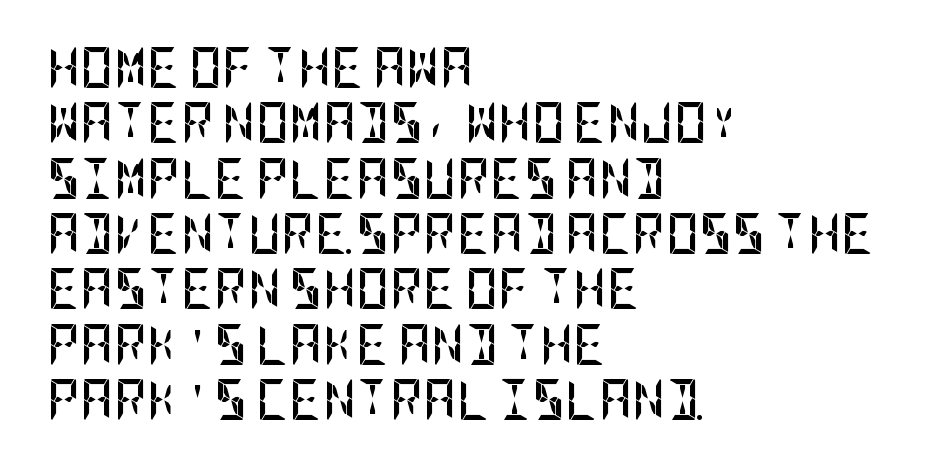
Q: Is the text bold? A: Yes.
Q: Is the text italic (slanted)? A: No, it is upright.
Q: Is the typeface a serif or a sans-serif typeface? A: Sans-serif.
Q: Is the text underlined? A: No.
Q: How is the paragraph aligned? A: Left-aligned.
Q: Is the spacing between letters normal or unusually wide? A: Normal.
Q: Is the spacing between lines tight, normal or loose? A: Normal.
Q: Width (condensed, normal, or wide)? A: Condensed.
Q: Stroke contrast? A: Low.
Q: x-height? A: Large.
